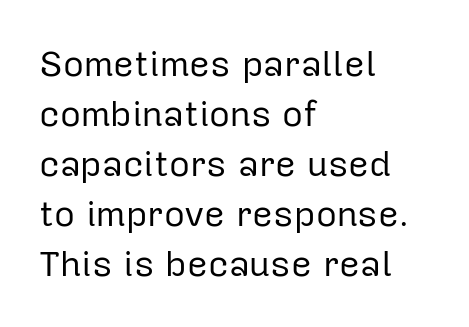
If you drew a line through each stem, it would be perfectly vertical. The passage shown is typeset with a sans-serif family. Leading: standard. Weight: not bold — regular or lighter. The passage is arranged the way most books set body copy — flush left. Bare-footed words on every line.
